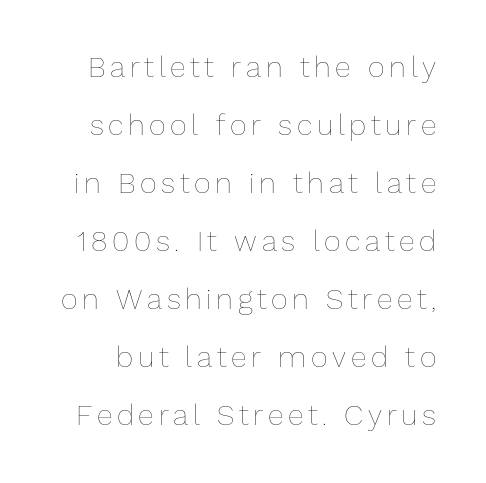
The image shows 29 px thin type, upright; set loose line spacing (2.0x), not underlined; low stroke contrast and a medium x-height.
